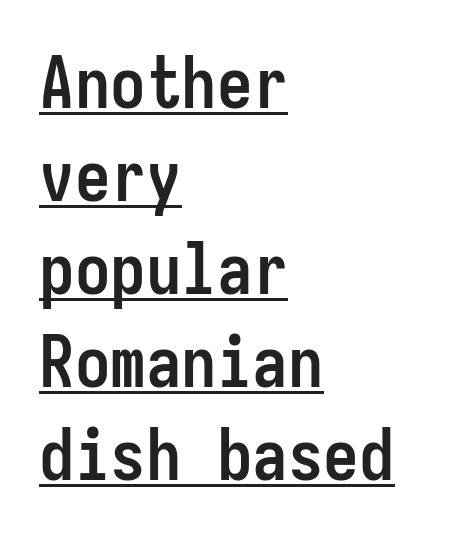
Q: Is the text bold? A: Yes.
Q: Is the text italic (slanted)? A: No, it is upright.
Q: Is the typeface a serif or a sans-serif typeface? A: Sans-serif.
Q: Is the text underlined? A: Yes.
Q: How is the paragraph aligned? A: Left-aligned.
Q: Is the spacing between letters normal or unusually wide? A: Normal.
Q: Is the spacing between lines tight, normal or loose? A: Normal.
Q: Width (condensed, normal, or wide)? A: Condensed.
Q: Stroke contrast? A: Low.
Q: x-height? A: Medium.
Q: Monospaced? A: Yes.
